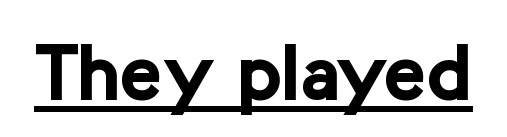
Q: Is the text bold? A: Yes.
Q: Is the text italic (slanted)? A: No, it is upright.
Q: Is the typeface a serif or a sans-serif typeface? A: Sans-serif.
Q: Is the text underlined? A: Yes.
Q: Is the spacing between letters normal or unusually wide? A: Normal.
Q: Width (condensed, normal, or wide)? A: Normal.
Q: Stroke contrast? A: Low.
Q: x-height? A: Medium.
Q: Monospaced? A: No.
